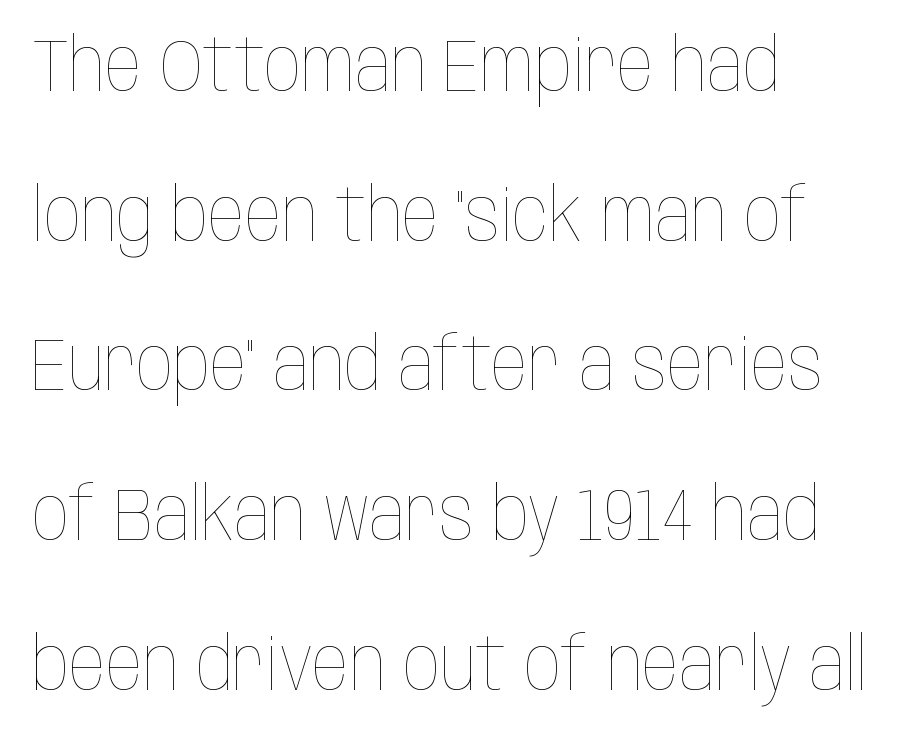
Q: Is the text bold? A: No.
Q: Is the text italic (slanted)? A: No, it is upright.
Q: Is the text underlined? A: No.
Q: How is the paragraph aligned? A: Left-aligned.
Q: Is the spacing between letters normal or unusually wide? A: Normal.
Q: Is the spacing between lines tight, normal or loose? A: Loose.
Q: Width (condensed, normal, or wide)? A: Condensed.
Q: Stroke contrast? A: Low.
Q: x-height? A: Large.
Q: Monospaced? A: No.
